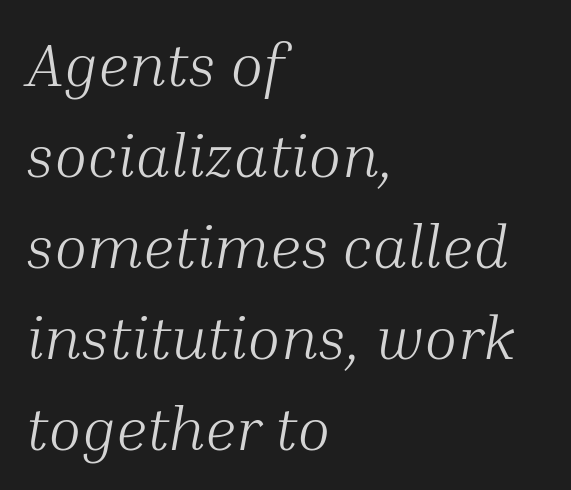
Is this a fixed-width face? No — the glyphs have proportional, varying widths. Classification — serif. Summary of vertical rhythm: regular, with standard interline spacing. Vertical stems look standard width or narrower in stroke. The words here are not underlined. The ragged edge is on the right, which tells us the setting is flush left.
